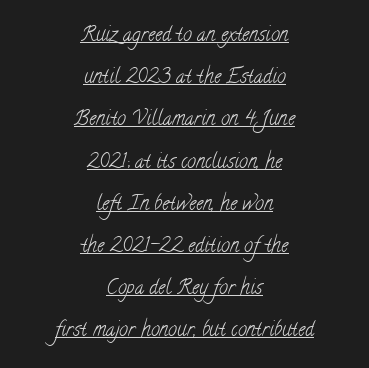
{"bold": "no", "underline": "yes", "align": "center", "line_spacing": "loose", "line_spacing_ratio": 2.11, "letter_spacing": "normal", "letter_spacing_em": 0.0, "glyph_px": 20}
